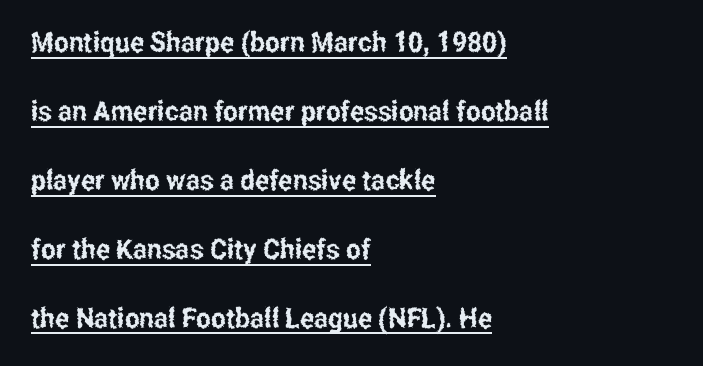
Q: Is the text italic (slanted)? A: No, it is upright.
Q: Is the typeface a serif or a sans-serif typeface? A: Sans-serif.
Q: Is the text underlined? A: Yes.
Q: How is the paragraph aligned? A: Left-aligned.
Q: Is the spacing between letters normal or unusually wide? A: Normal.
Q: Is the spacing between lines tight, normal or loose? A: Loose.
Q: Width (condensed, normal, or wide)? A: Condensed.
Q: Stroke contrast? A: Low.
Q: x-height? A: Medium.
Q: Monospaced? A: No.
